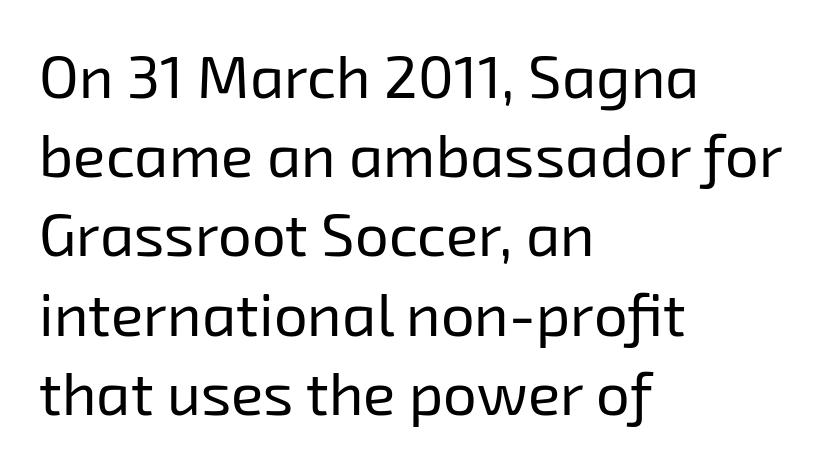
{"serif": "no", "bold": "no", "weight": "regular", "width": "normal", "stroke_contrast": "low", "x_height": "medium", "monospaced": "no", "underline": "no", "align": "left", "line_spacing": "normal", "line_spacing_ratio": 1.32, "letter_spacing": "normal", "letter_spacing_em": 0.0, "glyph_px": 60}
